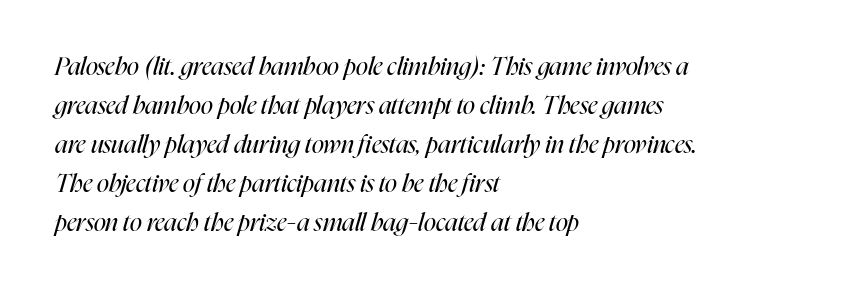
Q: Is the text bold? A: No.
Q: Is the text italic (slanted)? A: Yes, it leans right by about 16 degrees.
Q: Is the text underlined? A: No.
Q: How is the paragraph aligned? A: Left-aligned.
Q: Is the spacing between letters normal or unusually wide? A: Normal.
Q: Is the spacing between lines tight, normal or loose? A: Normal.
